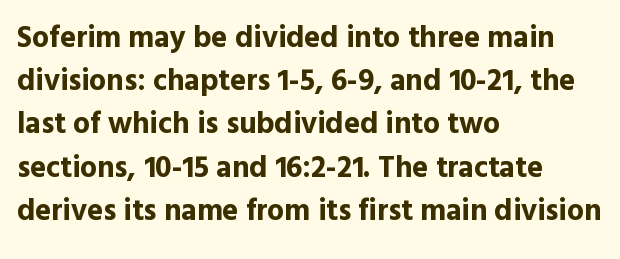
Quick note: not italic, upright. Are there feet on the stems? There aren't — it's a sans. Every row of glyphs begins at an identical x-position on the left. A bare baseline throughout the passage. These lines are rendered in a variable-pitch font. Stroke thickness is high; the sample reads as a true bold.
